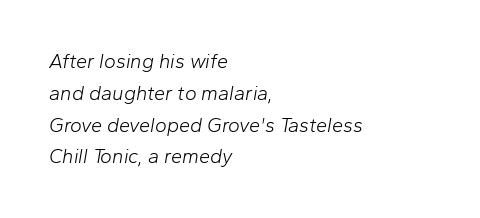
Q: Is the text bold? A: No.
Q: Is the text italic (slanted)? A: Yes, it leans right by about 10 degrees.
Q: Is the text underlined? A: No.
Q: How is the paragraph aligned? A: Left-aligned.
Q: Is the spacing between letters normal or unusually wide? A: Normal.
Q: Is the spacing between lines tight, normal or loose? A: Normal.
